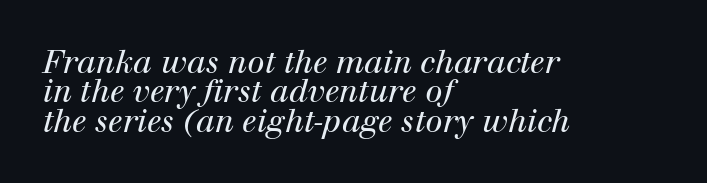
The image shows 31 px regular-weight serif type, italic (leaning right); set left-aligned, tight line spacing (0.95x), normal letter spacing, not underlined; high stroke contrast and a medium x-height.
